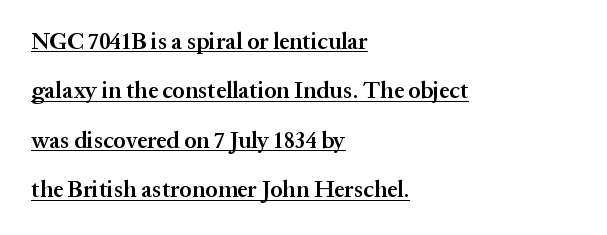
The image shows 23 px text type, upright; set left-aligned, loose line spacing (2.15x), normal letter spacing, underlined.
